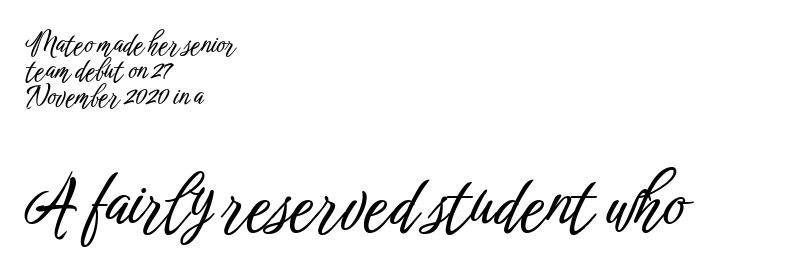
{"serif": "no", "width": "condensed", "stroke_contrast": "low", "x_height": "medium", "monospaced": "no", "underline": "no", "align": "left", "line_spacing": "tight", "line_spacing_ratio": 0.96, "letter_spacing": "normal", "letter_spacing_em": 0.0, "larger_block": "second", "size_ratio": 2.52, "glyph_px": 68}
